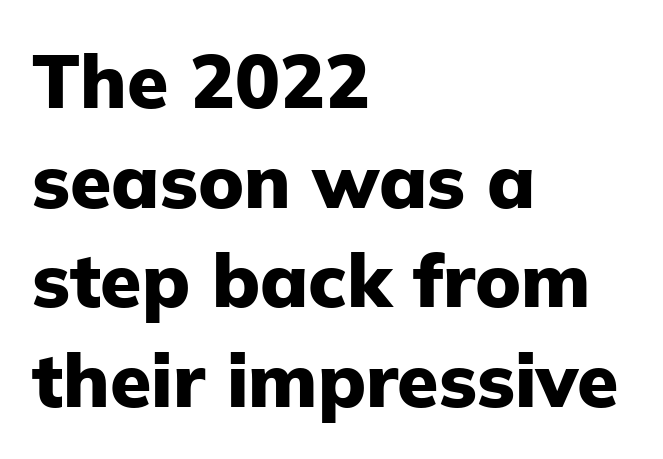
The image shows 75 px heavy sans-serif type, upright; set left-aligned, normal line spacing (1.33x), normal letter spacing, not underlined; low stroke contrast and a medium x-height.
